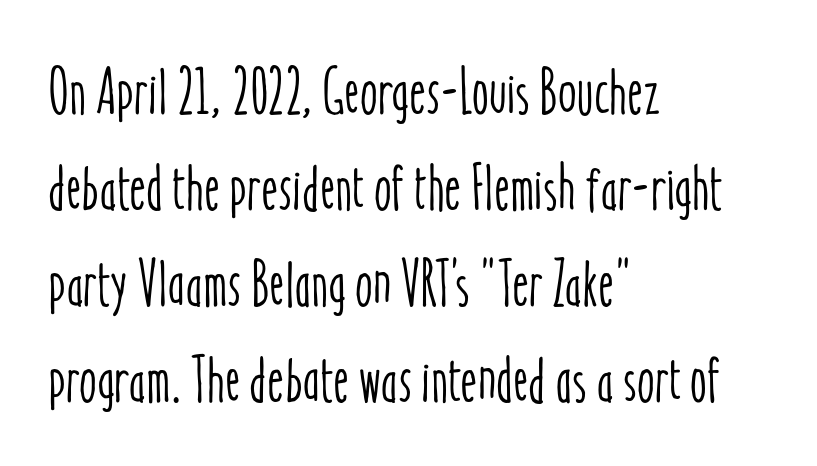
{"italic": "no", "width": "condensed", "stroke_contrast": "low", "x_height": "medium", "monospaced": "no", "underline": "no", "align": "left", "line_spacing": "normal", "line_spacing_ratio": 1.5, "letter_spacing": "normal", "letter_spacing_em": 0.0, "glyph_px": 64}
